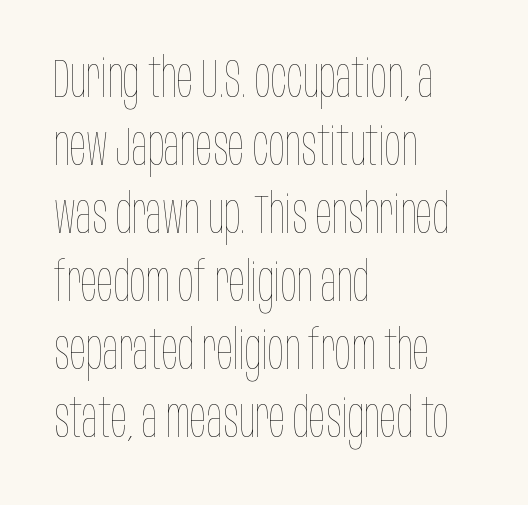
Q: Is the text bold? A: No.
Q: Is the text italic (slanted)? A: No, it is upright.
Q: Is the text underlined? A: No.
Q: How is the paragraph aligned? A: Left-aligned.
Q: Is the spacing between letters normal or unusually wide? A: Normal.
Q: Is the spacing between lines tight, normal or loose? A: Normal.
Q: Width (condensed, normal, or wide)? A: Condensed.
Q: Stroke contrast? A: Low.
Q: x-height? A: Large.
Q: Monospaced? A: No.
